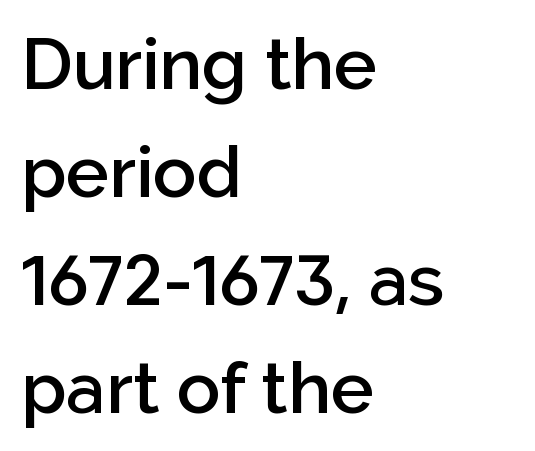
The image shows 72 px semibold sans-serif type, upright; set left-aligned, normal line spacing (1.5x), normal letter spacing, not underlined; low stroke contrast and a medium x-height.
